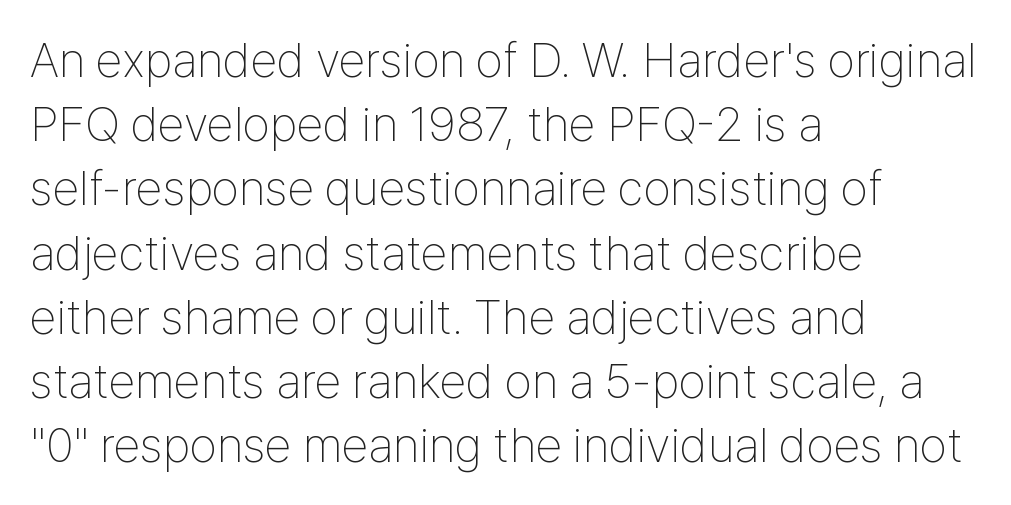
Q: Is the text bold? A: No.
Q: Is the text italic (slanted)? A: No, it is upright.
Q: Is the typeface a serif or a sans-serif typeface? A: Sans-serif.
Q: Is the text underlined? A: No.
Q: How is the paragraph aligned? A: Left-aligned.
Q: Is the spacing between letters normal or unusually wide? A: Normal.
Q: Is the spacing between lines tight, normal or loose? A: Normal.
Q: Width (condensed, normal, or wide)? A: Condensed.
Q: Stroke contrast? A: Low.
Q: x-height? A: Medium.
Q: Monospaced? A: No.
